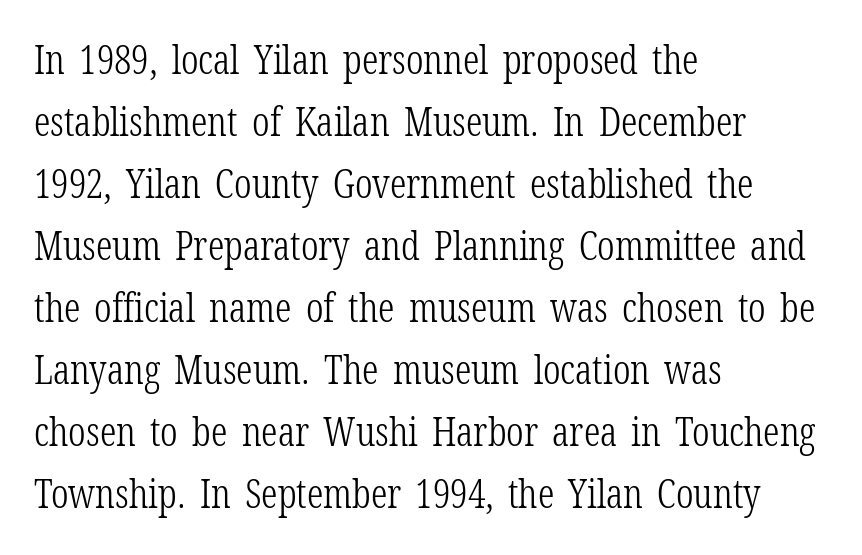
{"serif": "yes", "italic": "no", "bold": "no", "weight": "light", "width": "condensed", "stroke_contrast": "low", "x_height": "medium", "monospaced": "no", "underline": "no", "align": "left", "line_spacing": "normal", "line_spacing_ratio": 1.55, "letter_spacing": "normal", "letter_spacing_em": 0.0, "glyph_px": 40}
